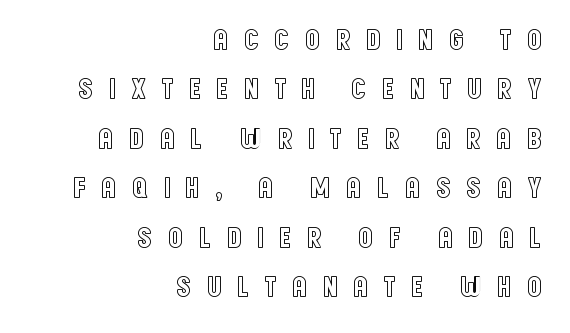
Q: Is the text italic (slanted)? A: No, it is upright.
Q: Is the text underlined? A: No.
Q: How is the paragraph aligned? A: Right-aligned.
Q: Is the spacing between letters normal or unusually wide? A: Unusually wide.
Q: Is the spacing between lines tight, normal or loose? A: Normal.
Q: Width (condensed, normal, or wide)? A: Condensed.
Q: x-height? A: Large.
Q: Monospaced? A: No.
